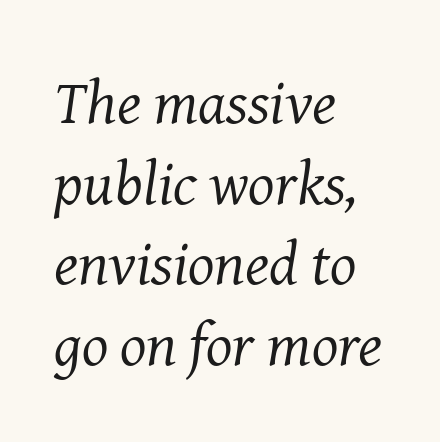
The image shows 62 px regular-weight serif type, italic (leaning right); set left-aligned, normal line spacing (1.3x), normal letter spacing, not underlined; medium stroke contrast and a medium x-height.
